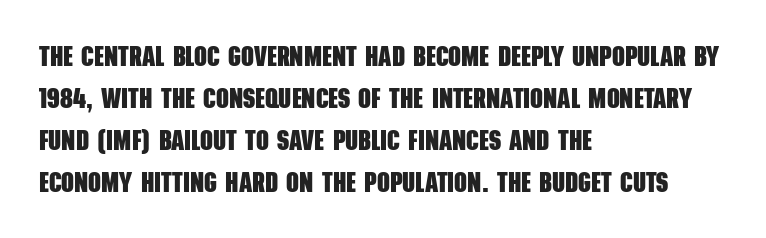
{"serif": "no", "bold": "yes", "weight": "heavy", "width": "condensed", "stroke_contrast": "low", "x_height": "large", "monospaced": "no", "underline": "no", "align": "left", "line_spacing": "normal", "line_spacing_ratio": 1.5, "letter_spacing": "normal", "letter_spacing_em": 0.0, "glyph_px": 28}
